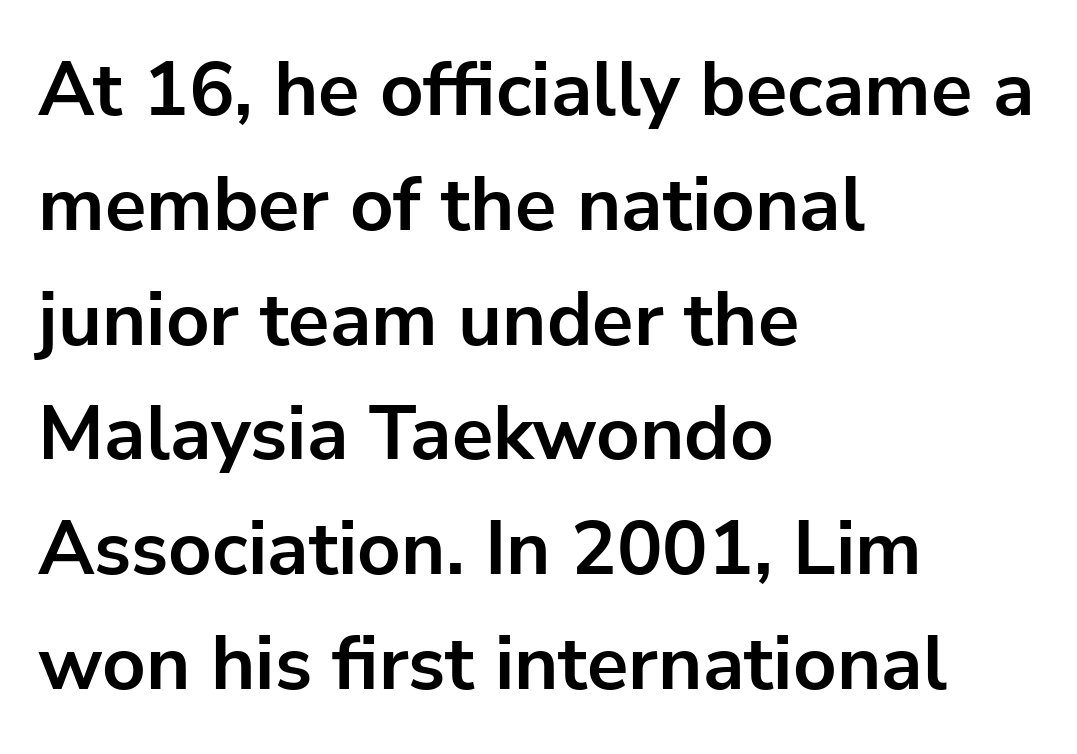
{"serif": "no", "italic": "no", "bold": "yes", "weight": "bold", "width": "normal", "stroke_contrast": "low", "x_height": "medium", "monospaced": "no", "underline": "no", "align": "left", "line_spacing": "normal", "line_spacing_ratio": 1.51, "letter_spacing": "normal", "letter_spacing_em": 0.0, "glyph_px": 76}
